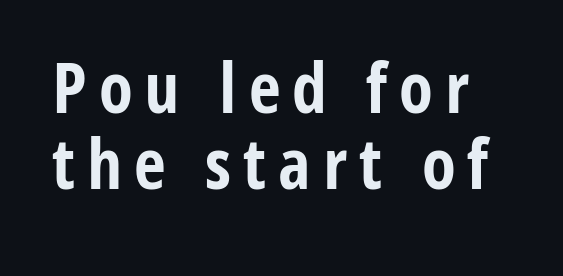
{"serif": "no", "italic": "no", "bold": "yes", "weight": "bold", "width": "condensed", "stroke_contrast": "low", "x_height": "medium", "monospaced": "no", "underline": "no", "line_spacing": "tight", "line_spacing_ratio": 1.09, "glyph_px": 70}
